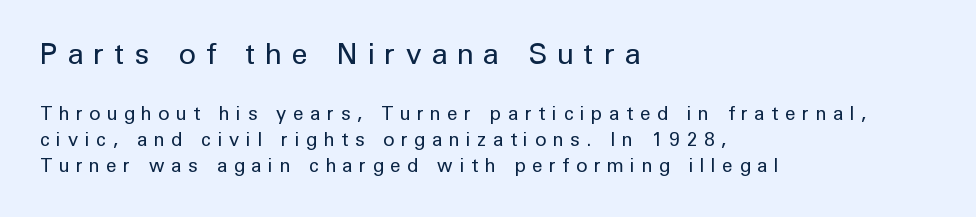
The image shows 29 px regular-weight sans-serif type, upright; set left-aligned, normal line spacing (1.39x), unusually wide letter spacing (+0.36 em), not underlined; the first (top) block is 1.53x larger; low stroke contrast and a medium x-height.
